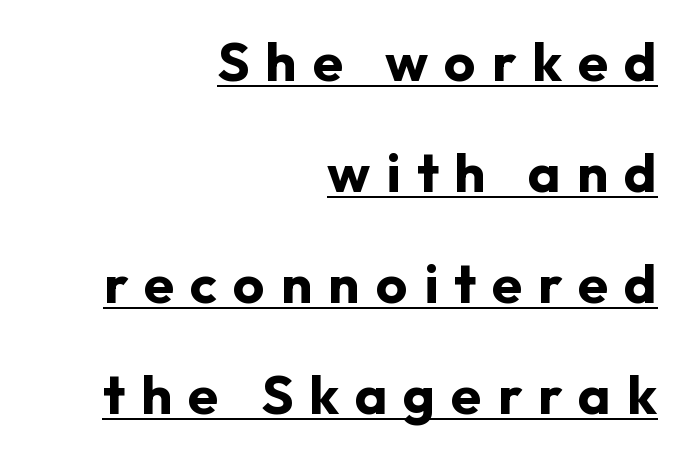
Q: Is the text bold? A: Yes.
Q: Is the text italic (slanted)? A: No, it is upright.
Q: Is the typeface a serif or a sans-serif typeface? A: Sans-serif.
Q: Is the text underlined? A: Yes.
Q: How is the paragraph aligned? A: Right-aligned.
Q: Is the spacing between letters normal or unusually wide? A: Unusually wide.
Q: Is the spacing between lines tight, normal or loose? A: Loose.
Q: Width (condensed, normal, or wide)? A: Normal.
Q: Stroke contrast? A: Low.
Q: x-height? A: Medium.
Q: Monospaced? A: No.
